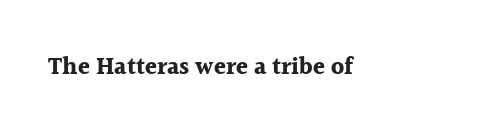
What stands out about the letter spacing? Nothing — it is the standard amount. Upright lettering throughout. Bold? Absolutely — the strokes are thick and heavy. The glyphs are unaccompanied by any horizontal stroke below them.
